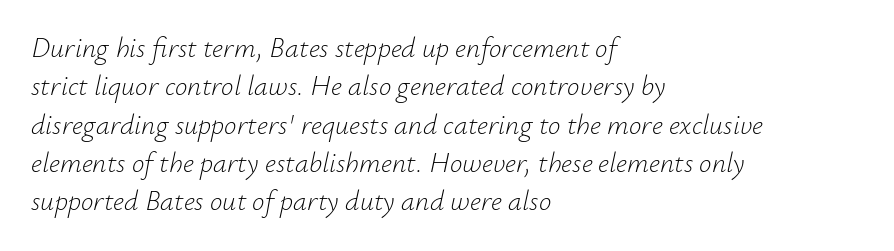
{"italic": "yes", "lean": "right", "slant_degrees": 12, "bold": "no", "weight": "light", "width": "normal", "stroke_contrast": "low", "x_height": "small", "monospaced": "no", "underline": "no", "align": "left", "line_spacing": "normal", "line_spacing_ratio": 1.37, "letter_spacing": "normal", "letter_spacing_em": 0.0, "glyph_px": 28}
